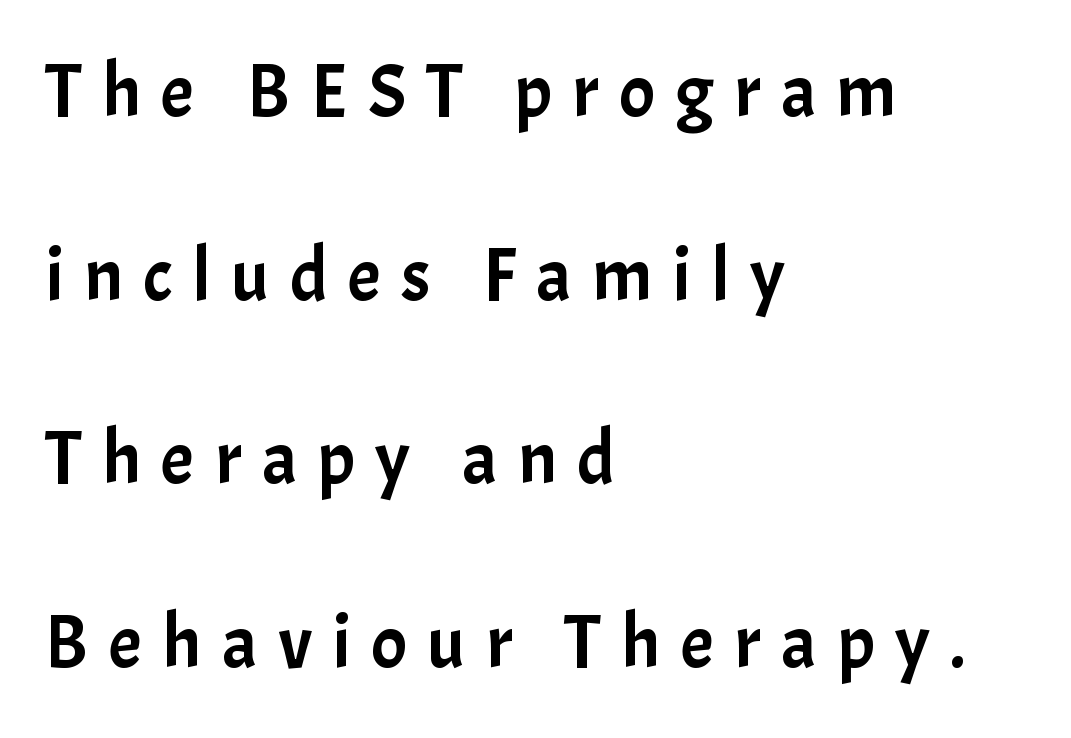
Note the varied advance widths — an 'i' is clearly narrower than an 'm'. Short note: letters widely spaced. The lines are spread far apart with generous leading. Check under the words: just untouched page. A roman cut, with each character standing at attention.
